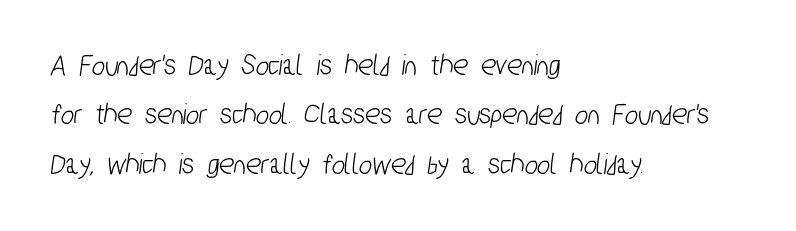
{"serif": "no", "width": "condensed", "stroke_contrast": "low", "x_height": "medium", "monospaced": "no", "underline": "no", "align": "left", "line_spacing": "normal", "line_spacing_ratio": 1.59, "letter_spacing": "normal", "letter_spacing_em": 0.0, "glyph_px": 31}
